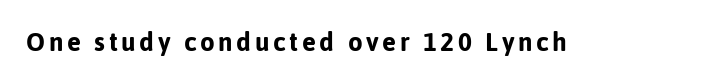
{"italic": "no", "bold": "yes", "underline": "no", "glyph_px": 26}
